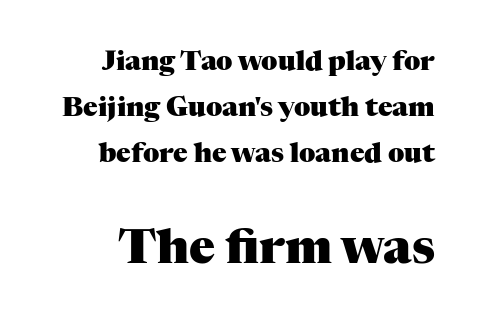
The lettering stays uniformly vertical, giving the passage a roman look. Note: serifs present on the glyphs. The passage shown begins with its smaller block and ends with its larger one. A typesetter would call this proportional, since set widths differ per character. The zone under the glyphs is completely vacant.
